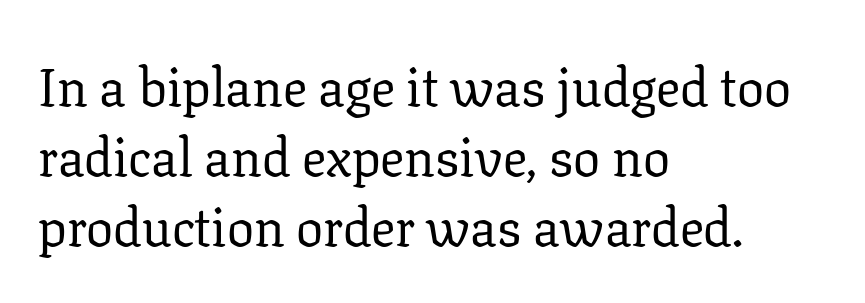
{"serif": "yes", "italic": "no", "bold": "no", "weight": "regular", "width": "normal", "stroke_contrast": "low", "x_height": "medium", "monospaced": "no", "underline": "no", "align": "left", "line_spacing": "normal", "line_spacing_ratio": 1.3, "letter_spacing": "normal", "letter_spacing_em": 0.0, "glyph_px": 54}
